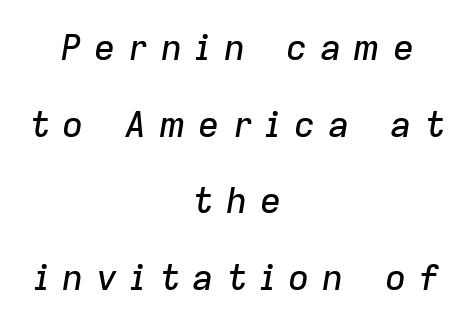
The letters advance in unequal steps, a hallmark of proportional type. Clear beneath every line of the passage. The block of text is sparse from top to bottom, with ample space between rows. One-word summary of the alignment: center.
